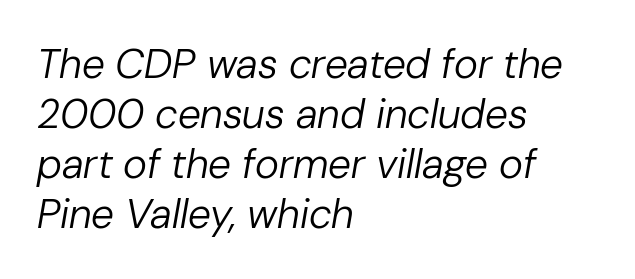
Q: Is the text bold? A: No.
Q: Is the text italic (slanted)? A: Yes, it leans right by about 10 degrees.
Q: Is the text underlined? A: No.
Q: How is the paragraph aligned? A: Left-aligned.
Q: Is the spacing between letters normal or unusually wide? A: Normal.
Q: Width (condensed, normal, or wide)? A: Normal.
Q: Stroke contrast? A: Low.
Q: x-height? A: Medium.
Q: Monospaced? A: No.
